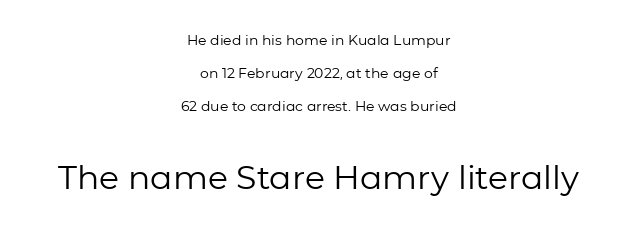
{"serif": "no", "italic": "no", "bold": "no", "weight": "regular", "width": "normal", "stroke_contrast": "low", "x_height": "medium", "monospaced": "no", "underline": "no", "align": "center", "line_spacing": "loose", "line_spacing_ratio": 2.36, "letter_spacing": "normal", "letter_spacing_em": 0.0, "larger_block": "second", "size_ratio": 2.36, "glyph_px": 33}
